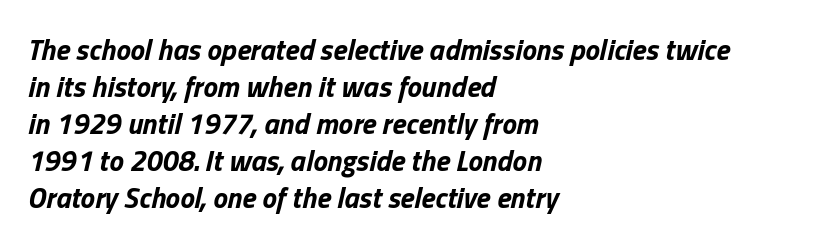
{"italic": "yes", "lean": "right", "slant_degrees": 13, "bold": "yes", "weight": "bold", "width": "normal", "stroke_contrast": "low", "x_height": "medium", "monospaced": "no", "underline": "no", "align": "left", "line_spacing": "normal", "line_spacing_ratio": 1.28, "letter_spacing": "normal", "letter_spacing_em": 0.0, "glyph_px": 29}
